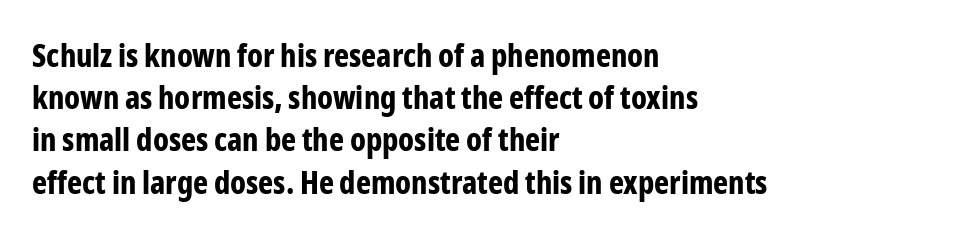
Typographic density is high because the face is bold. A typesetter would call this proportional, since set widths differ per character. Students, observe: this is what conventionally led text looks like. Does extra space separate the letters? No, they use regular spacing.
